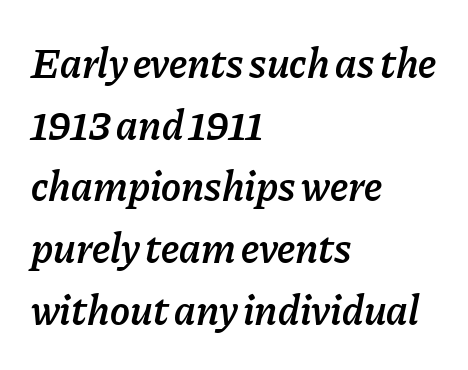
{"italic": "yes", "lean": "right", "slant_degrees": 11, "bold": "semi", "weight": "semibold", "width": "normal", "stroke_contrast": "low", "x_height": "medium", "monospaced": "no", "underline": "no", "align": "left", "line_spacing": "normal", "line_spacing_ratio": 1.47, "letter_spacing": "normal", "letter_spacing_em": 0.0, "glyph_px": 42}
